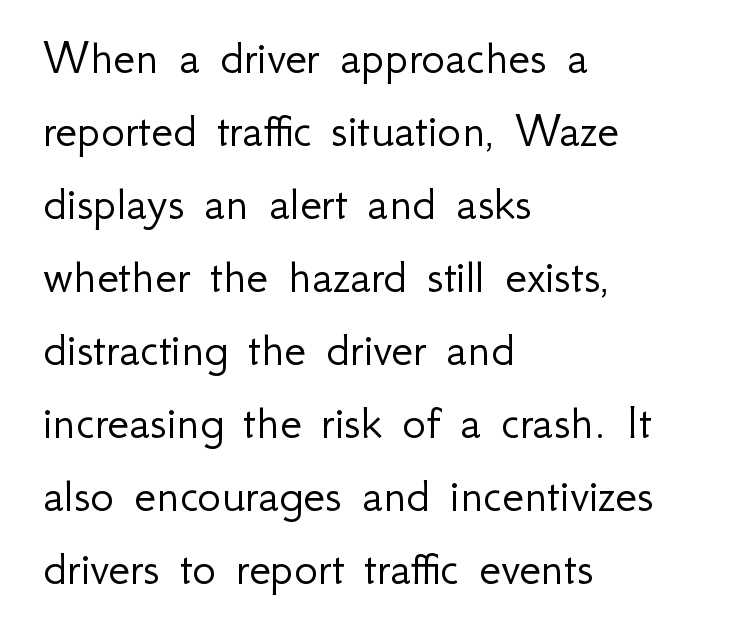
{"serif": "no", "italic": "no", "bold": "no", "weight": "light", "width": "normal", "stroke_contrast": "low", "x_height": "small", "monospaced": "no", "underline": "no", "align": "left", "line_spacing": "normal", "line_spacing_ratio": 1.46, "letter_spacing": "normal", "letter_spacing_em": 0.0, "glyph_px": 50}
